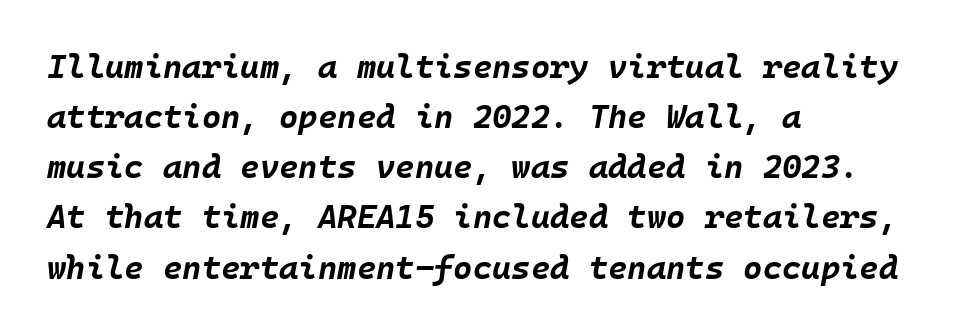
This block has exactly the height ordinary leading produces. The letters are slanted; this is an italic face. Plenty of ink on the page — the face is bold. Check under the words: just untouched page. The ragged edge is on the right, which tells us the setting is flush left.
